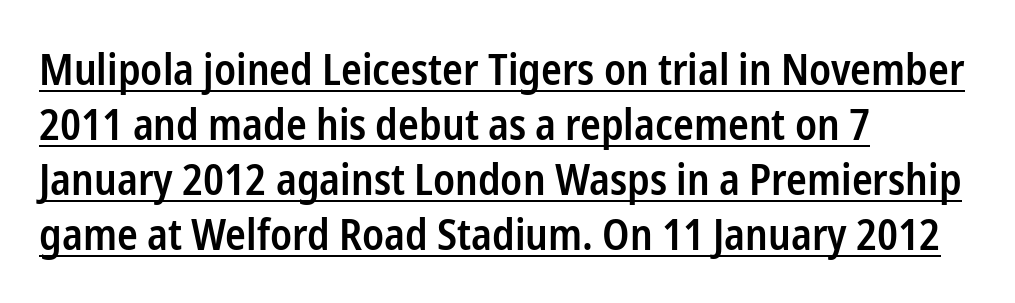
{"serif": "no", "italic": "no", "bold": "semi", "weight": "semibold", "width": "condensed", "stroke_contrast": "low", "x_height": "medium", "monospaced": "no", "underline": "yes", "align": "left", "line_spacing": "normal", "line_spacing_ratio": 1.28, "letter_spacing": "normal", "letter_spacing_em": 0.0, "glyph_px": 43}
